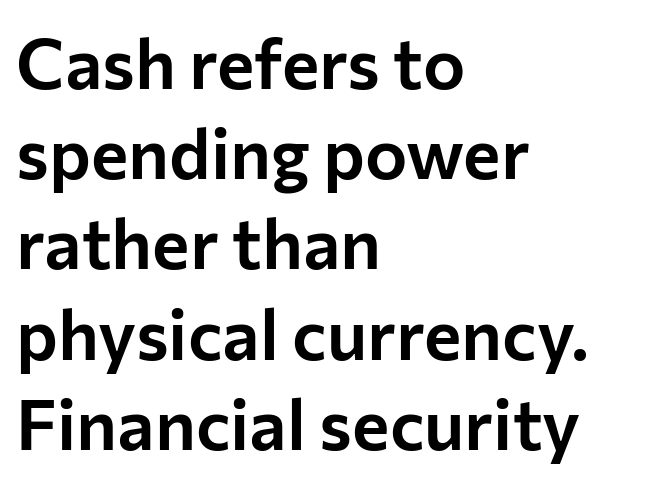
Q: Is the text italic (slanted)? A: No, it is upright.
Q: Is the typeface a serif or a sans-serif typeface? A: Sans-serif.
Q: Is the text underlined? A: No.
Q: How is the paragraph aligned? A: Left-aligned.
Q: Is the spacing between letters normal or unusually wide? A: Normal.
Q: Is the spacing between lines tight, normal or loose? A: Normal.
Q: Width (condensed, normal, or wide)? A: Normal.
Q: Stroke contrast? A: Low.
Q: x-height? A: Medium.
Q: Monospaced? A: No.
